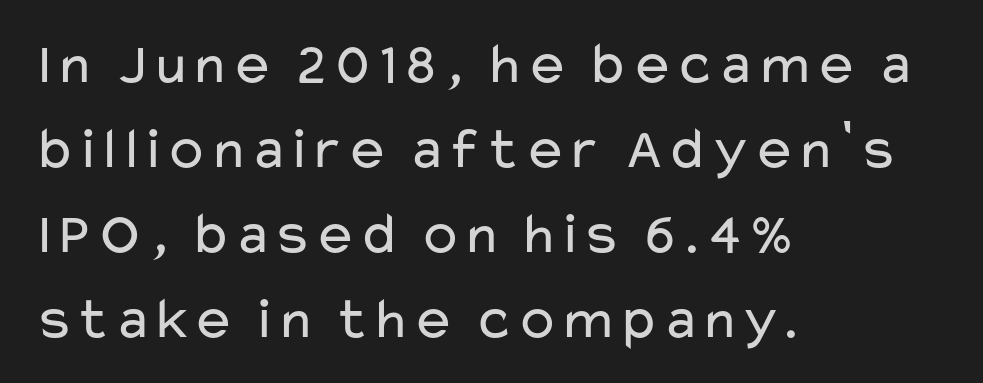
Q: Is the text bold? A: No.
Q: Is the text italic (slanted)? A: No, it is upright.
Q: Is the typeface a serif or a sans-serif typeface? A: Sans-serif.
Q: Is the text underlined? A: No.
Q: How is the paragraph aligned? A: Left-aligned.
Q: Is the spacing between letters normal or unusually wide? A: Normal.
Q: Is the spacing between lines tight, normal or loose? A: Normal.
Q: Width (condensed, normal, or wide)? A: Wide.
Q: Stroke contrast? A: Low.
Q: x-height? A: Medium.
Q: Monospaced? A: No.
